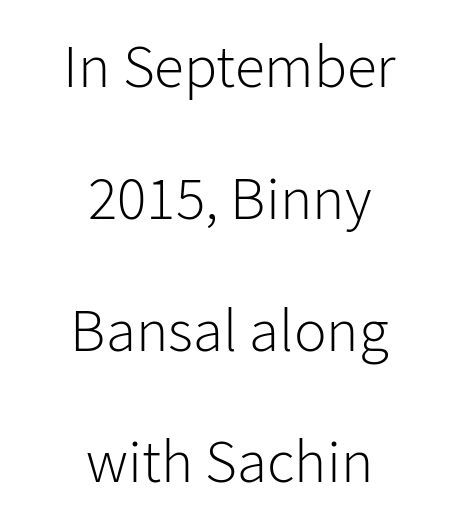
Q: Is the text bold? A: No.
Q: Is the text italic (slanted)? A: No, it is upright.
Q: Is the typeface a serif or a sans-serif typeface? A: Sans-serif.
Q: Is the text underlined? A: No.
Q: How is the paragraph aligned? A: Centered.
Q: Is the spacing between letters normal or unusually wide? A: Normal.
Q: Is the spacing between lines tight, normal or loose? A: Loose.
Q: Width (condensed, normal, or wide)? A: Normal.
Q: Stroke contrast? A: Low.
Q: x-height? A: Medium.
Q: Monospaced? A: No.
